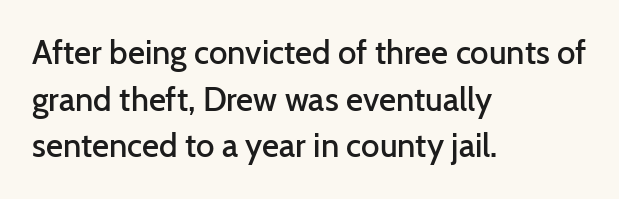
The image shows 33 px semibold sans-serif type, upright; set left-aligned, normal line spacing (1.41x), normal letter spacing, not underlined; low stroke contrast and a medium x-height.
